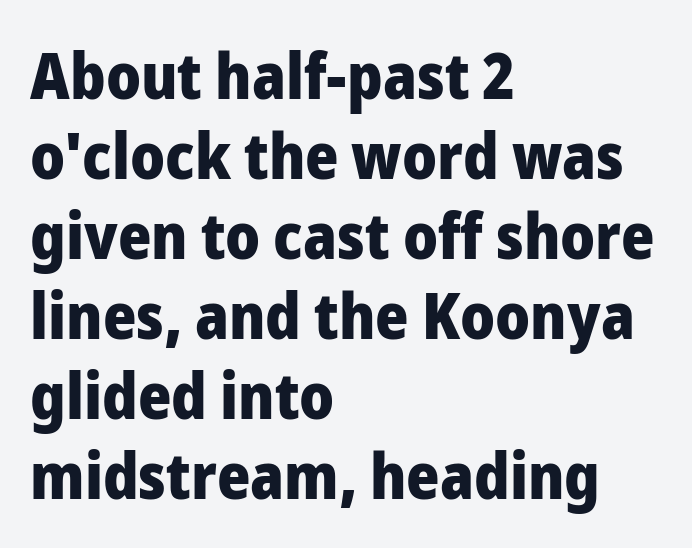
The image shows 64 px heavy sans-serif type, upright; set left-aligned, normal line spacing (1.25x), normal letter spacing, not underlined; low stroke contrast and a medium x-height.
